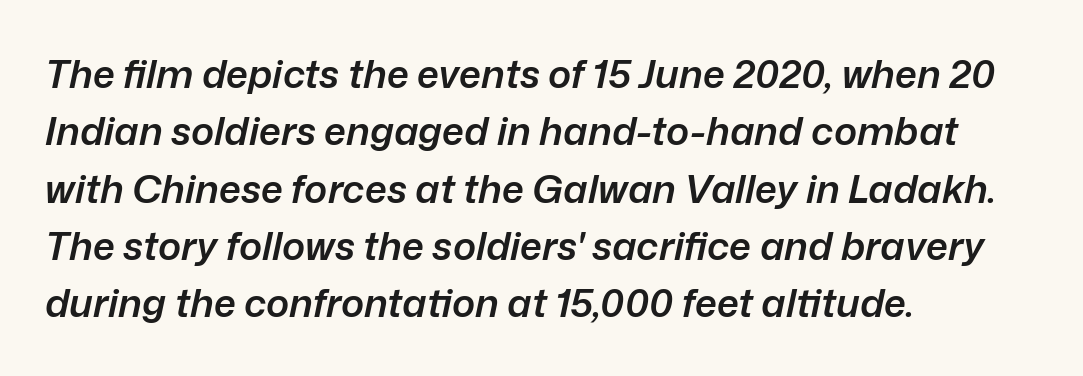
Note the varied advance widths — an 'i' is clearly narrower than an 'm'. One glance says typical: line gaps are just what's usual. This is oblique type, the kind used for emphasis or titles. Clear beneath every line of the passage. Weight check: semibold — heavier than regular, not quite bold. Does the copy run flush right? No — it runs flush left.
